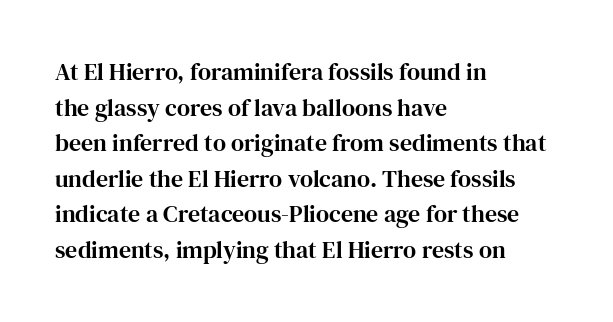
{"italic": "no", "underline": "no", "align": "left", "line_spacing": "normal", "line_spacing_ratio": 1.48, "letter_spacing": "normal", "letter_spacing_em": 0.0, "glyph_px": 24}
